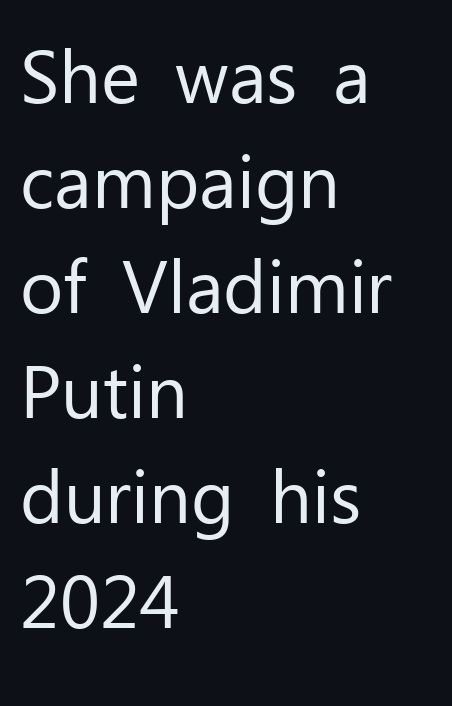
{"serif": "no", "italic": "no", "bold": "no", "weight": "regular", "width": "normal", "stroke_contrast": "low", "x_height": "medium", "monospaced": "no", "underline": "no", "align": "left", "line_spacing": "normal", "line_spacing_ratio": 1.42, "letter_spacing": "normal", "letter_spacing_em": 0.0, "glyph_px": 74}
